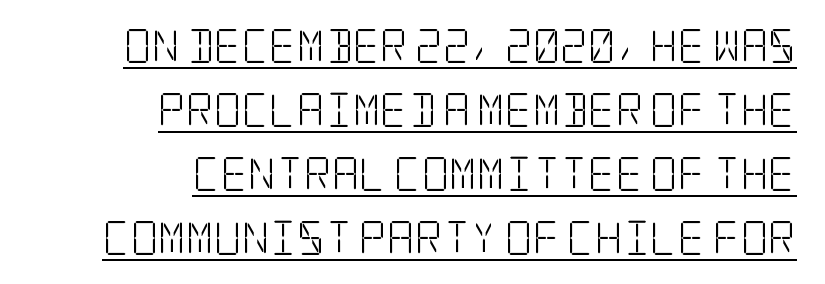
Q: Is the text bold? A: No.
Q: Is the text italic (slanted)? A: No, it is upright.
Q: Is the typeface a serif or a sans-serif typeface? A: Serif.
Q: Is the text underlined? A: Yes.
Q: How is the paragraph aligned? A: Right-aligned.
Q: Is the spacing between letters normal or unusually wide? A: Normal.
Q: Width (condensed, normal, or wide)? A: Condensed.
Q: Stroke contrast? A: Low.
Q: x-height? A: Large.
